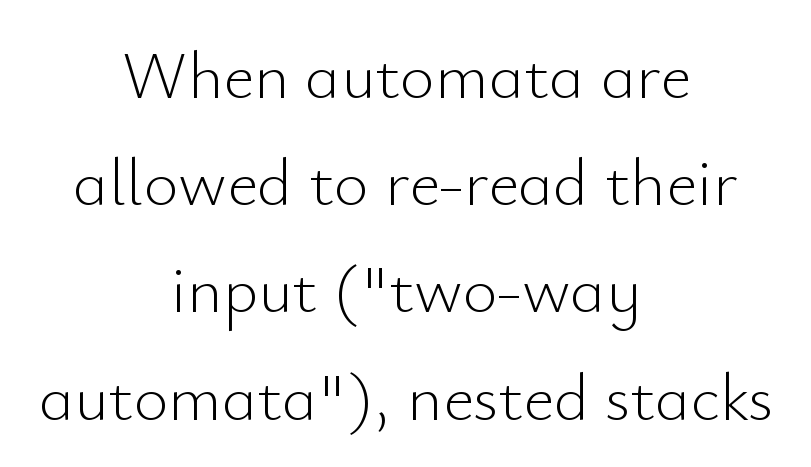
{"serif": "no", "italic": "no", "bold": "no", "weight": "light", "width": "normal", "stroke_contrast": "low", "x_height": "small", "monospaced": "no", "underline": "no", "align": "center", "line_spacing": "normal", "line_spacing_ratio": 1.6, "letter_spacing": "normal", "letter_spacing_em": 0.0, "glyph_px": 67}
